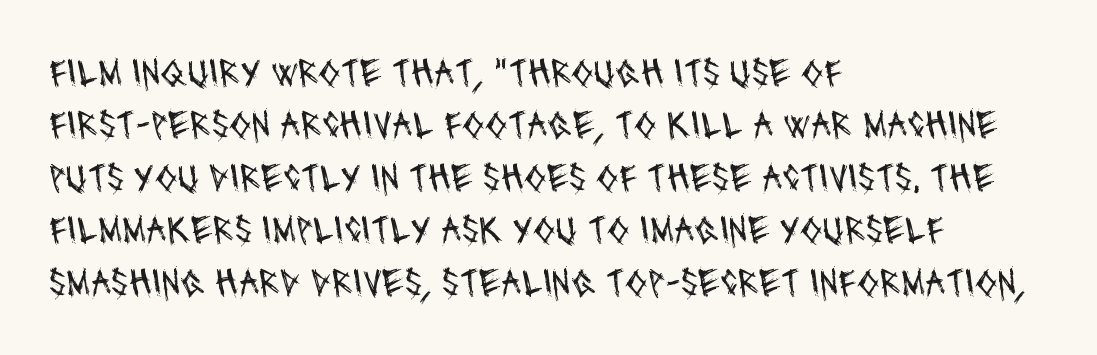
Q: Is the text bold? A: No.
Q: Is the typeface a serif or a sans-serif typeface? A: Sans-serif.
Q: Is the text underlined? A: No.
Q: How is the paragraph aligned? A: Left-aligned.
Q: Is the spacing between letters normal or unusually wide? A: Normal.
Q: Is the spacing between lines tight, normal or loose? A: Normal.
Q: Width (condensed, normal, or wide)? A: Condensed.
Q: Stroke contrast? A: Medium.
Q: x-height? A: Large.
Q: Monospaced? A: No.
